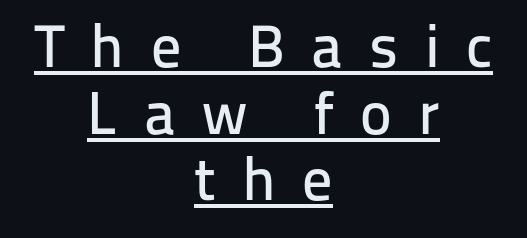
{"serif": "no", "italic": "no", "width": "normal", "stroke_contrast": "low", "x_height": "medium", "monospaced": "no", "underline": "yes", "align": "center", "line_spacing": "tight", "line_spacing_ratio": 1.11, "letter_spacing": "wide", "letter_spacing_em": 0.44, "glyph_px": 60}
